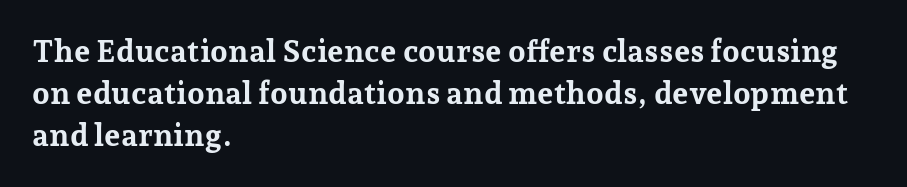
{"serif": "yes", "italic": "no", "bold": "yes", "weight": "bold", "width": "normal", "stroke_contrast": "low", "x_height": "medium", "monospaced": "no", "underline": "no", "align": "left", "line_spacing": "normal", "line_spacing_ratio": 1.36, "letter_spacing": "normal", "letter_spacing_em": 0.0, "glyph_px": 31}
